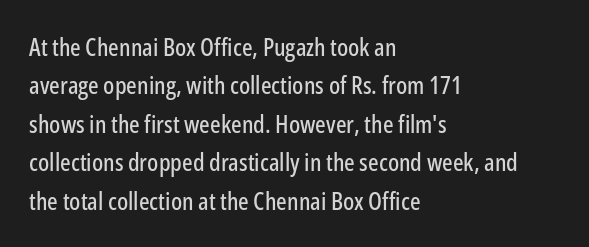
{"italic": "no", "underline": "no", "align": "left", "line_spacing": "normal", "line_spacing_ratio": 1.54, "letter_spacing": "normal", "letter_spacing_em": 0.0, "glyph_px": 25}
